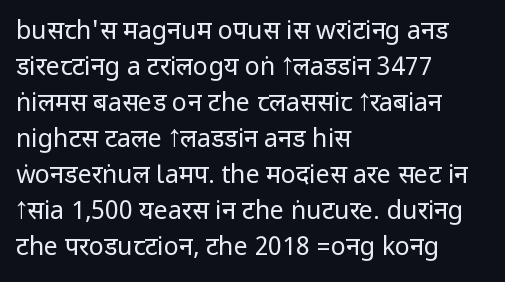
The image shows 25 px text type, upright; set left-aligned, normal line spacing (1.44x), normal letter spacing, not underlined.
